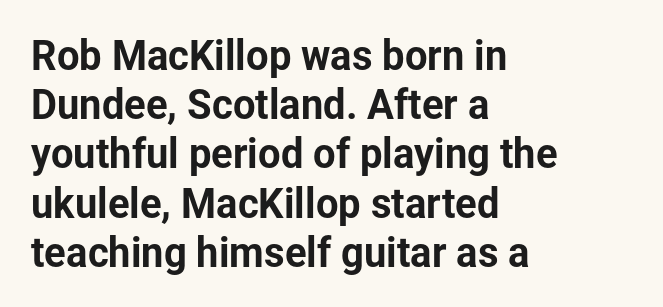
The face used here is rendered with its standard letterfit. This sample has the flowing, uneven cadence of proportional lettering. Leftover space on each line is placed entirely after the last word. This sample uses a sans-serif face. Any mark beneath the type? The region is blank. Vertical strokes here are truly vertical.
